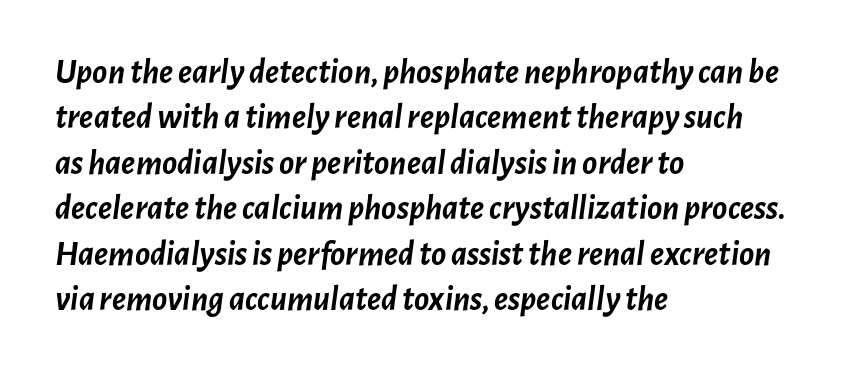
Unmarked baselines from the first word to the last. In terms of posture, this sample is oblique. A normal amount of white space separates one row of letters from the next. Heavy-handed strokes throughout: this text is bold.
